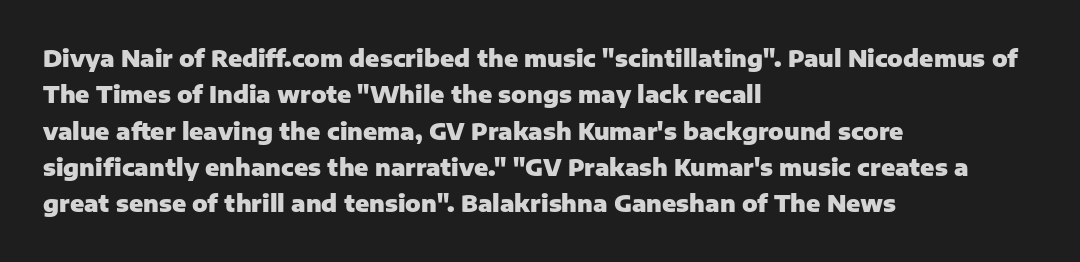
The image shows 23 px bold type, upright; set left-aligned, normal line spacing (1.58x), normal letter spacing, not underlined.
